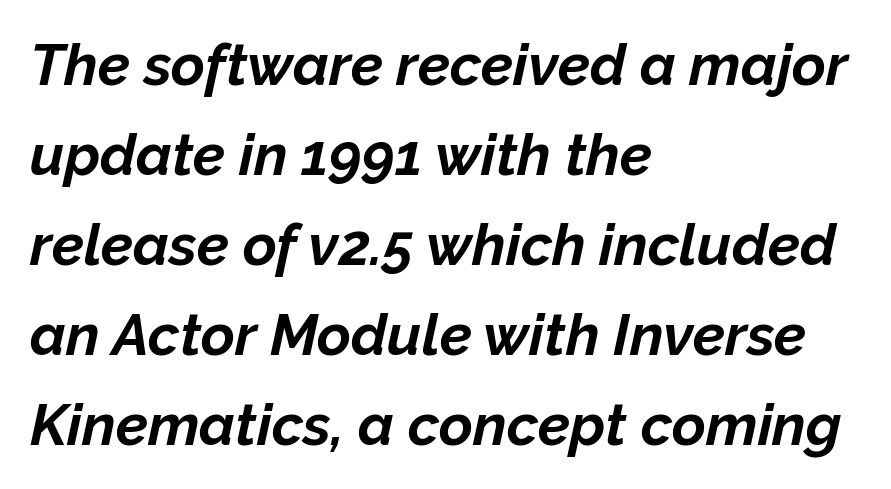
Q: Is the text bold? A: Yes.
Q: Is the text italic (slanted)? A: Yes, it leans right by about 12 degrees.
Q: Is the text underlined? A: No.
Q: How is the paragraph aligned? A: Left-aligned.
Q: Is the spacing between letters normal or unusually wide? A: Normal.
Q: Is the spacing between lines tight, normal or loose? A: Normal.
Q: Width (condensed, normal, or wide)? A: Normal.
Q: Stroke contrast? A: Low.
Q: x-height? A: Medium.
Q: Monospaced? A: No.
